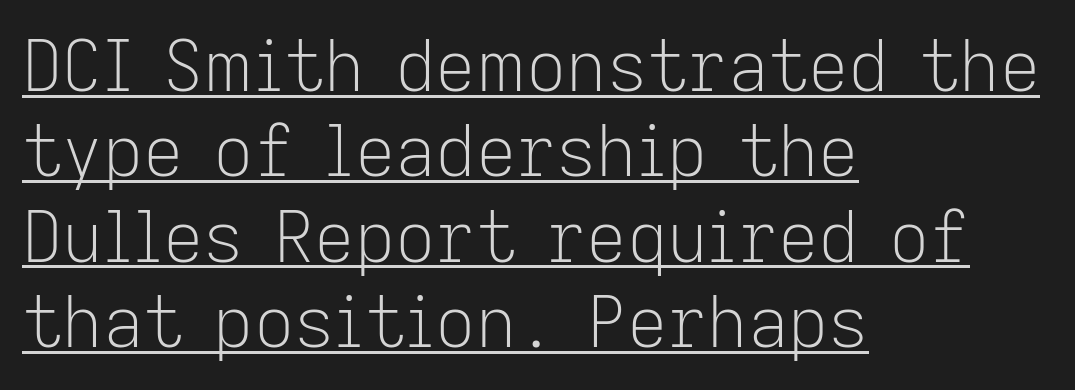
{"serif": "no", "italic": "no", "bold": "no", "weight": "light", "width": "normal", "stroke_contrast": "low", "x_height": "medium", "monospaced": "no", "underline": "yes", "align": "left", "line_spacing_ratio": 1.22, "letter_spacing": "normal", "letter_spacing_em": 0.0, "glyph_px": 70}
